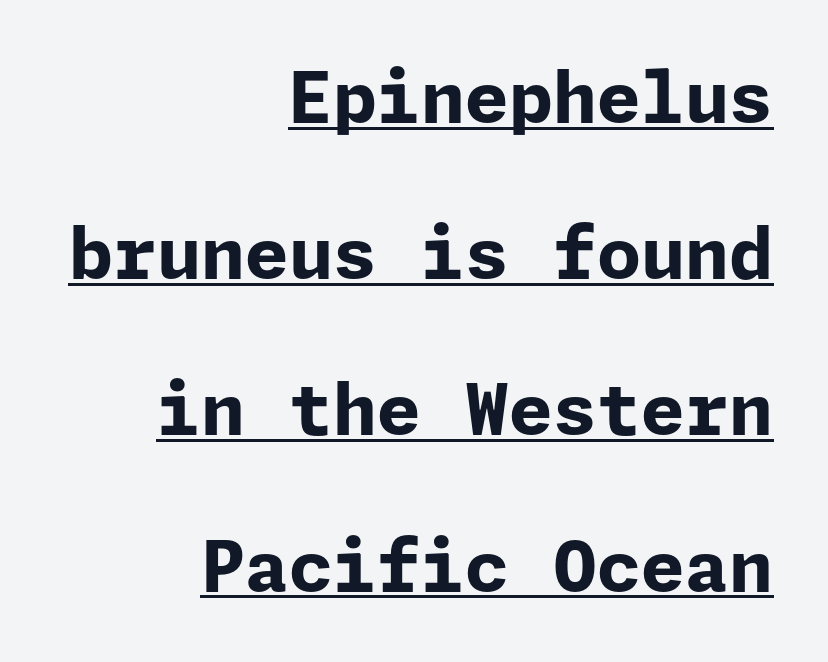
Q: Is the text bold? A: Yes.
Q: Is the text italic (slanted)? A: No, it is upright.
Q: Is the typeface a serif or a sans-serif typeface? A: Sans-serif.
Q: Is the text underlined? A: Yes.
Q: How is the paragraph aligned? A: Right-aligned.
Q: Is the spacing between letters normal or unusually wide? A: Normal.
Q: Is the spacing between lines tight, normal or loose? A: Loose.
Q: Width (condensed, normal, or wide)? A: Normal.
Q: Stroke contrast? A: Low.
Q: x-height? A: Medium.
